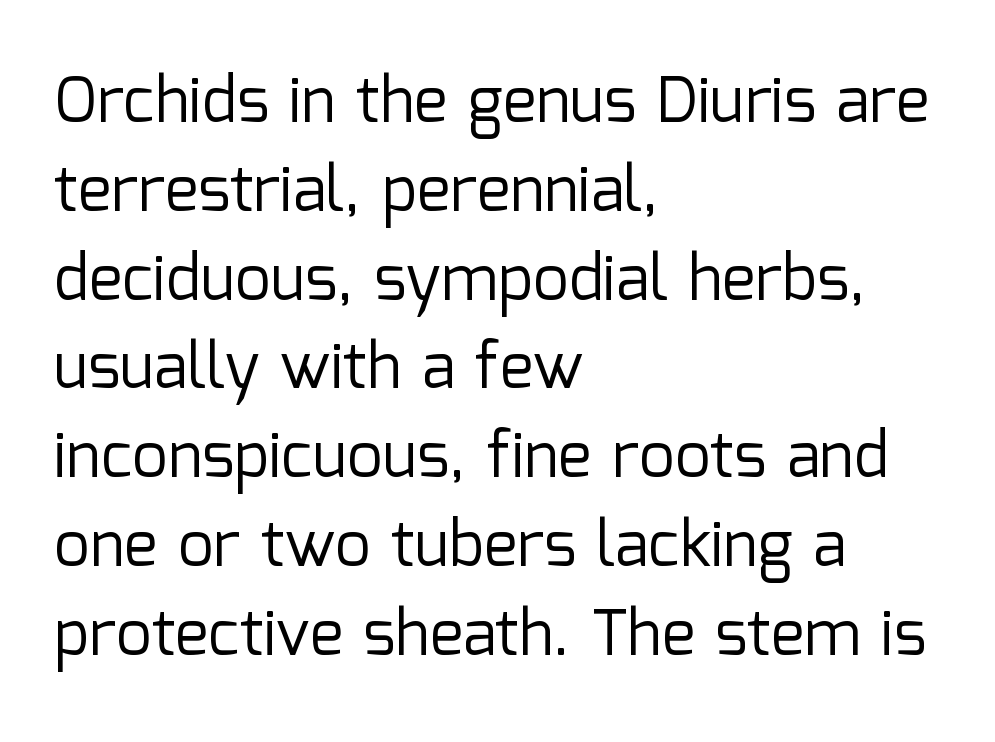
{"serif": "no", "italic": "no", "bold": "no", "weight": "regular", "width": "normal", "stroke_contrast": "low", "x_height": "medium", "monospaced": "no", "underline": "no", "align": "left", "line_spacing": "normal", "line_spacing_ratio": 1.41, "letter_spacing": "normal", "letter_spacing_em": 0.0, "glyph_px": 63}
